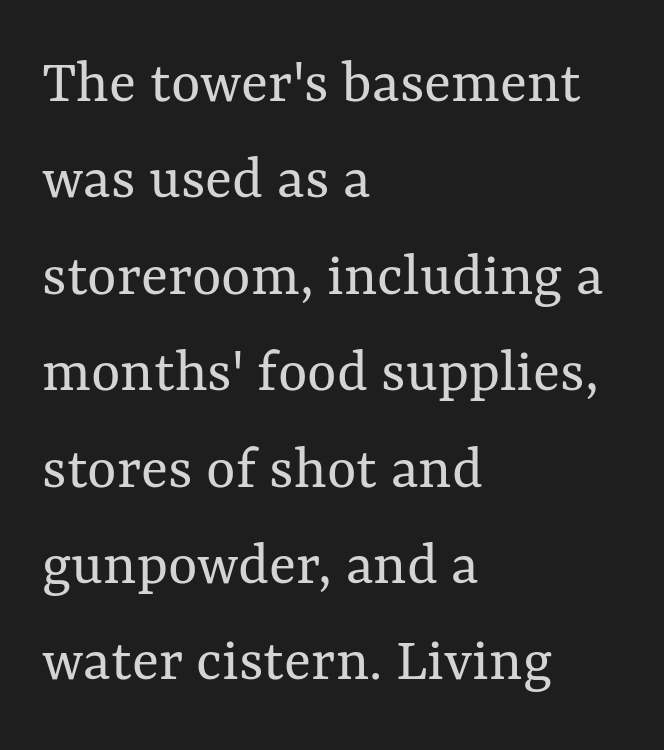
{"italic": "no", "bold": "no", "weight": "regular", "width": "normal", "stroke_contrast": "medium", "x_height": "medium", "monospaced": "no", "underline": "no", "align": "left", "line_spacing": "normal", "line_spacing_ratio": 1.53, "letter_spacing": "normal", "letter_spacing_em": 0.0, "glyph_px": 63}
